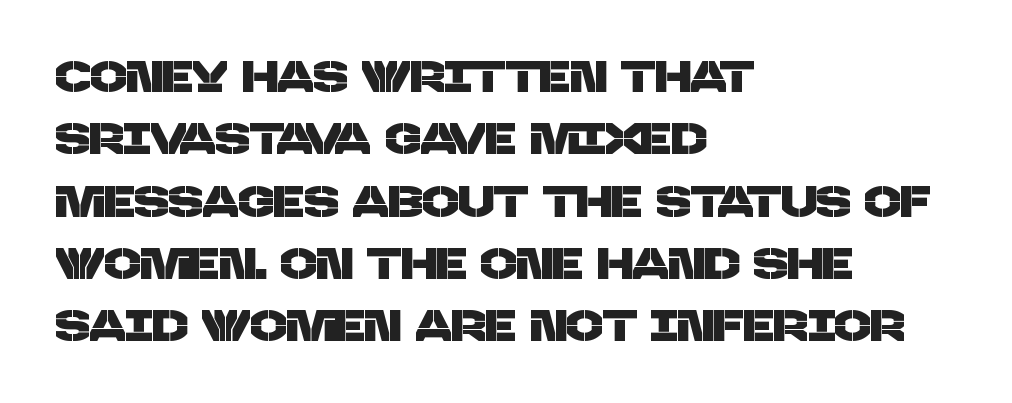
{"serif": "no", "width": "normal", "stroke_contrast": "low", "x_height": "large", "monospaced": "no", "underline": "no", "align": "left", "line_spacing": "normal", "line_spacing_ratio": 1.45, "letter_spacing": "normal", "letter_spacing_em": 0.0, "glyph_px": 43}
